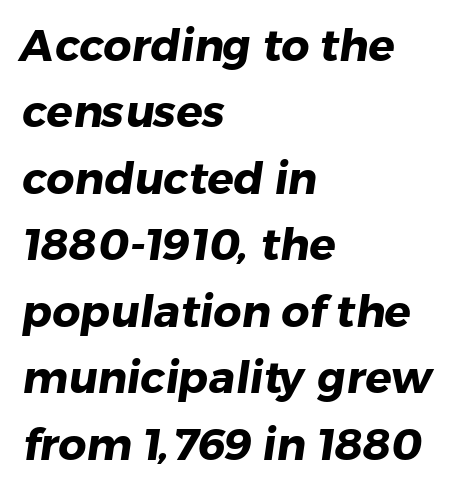
Q: Is the text bold? A: Yes.
Q: Is the typeface a serif or a sans-serif typeface? A: Sans-serif.
Q: Is the text underlined? A: No.
Q: How is the paragraph aligned? A: Left-aligned.
Q: Is the spacing between letters normal or unusually wide? A: Normal.
Q: Is the spacing between lines tight, normal or loose? A: Normal.
Q: Width (condensed, normal, or wide)? A: Normal.
Q: Stroke contrast? A: Low.
Q: x-height? A: Medium.
Q: Monospaced? A: No.
